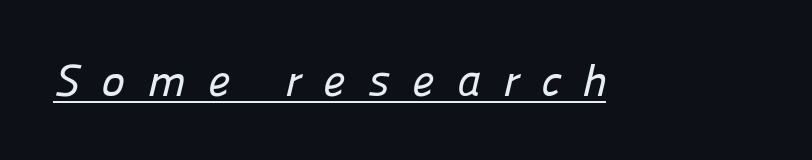
The image shows 45 px sans-serif type; set unusually wide letter spacing (+0.49 em), underlined; low stroke contrast and a medium x-height.
